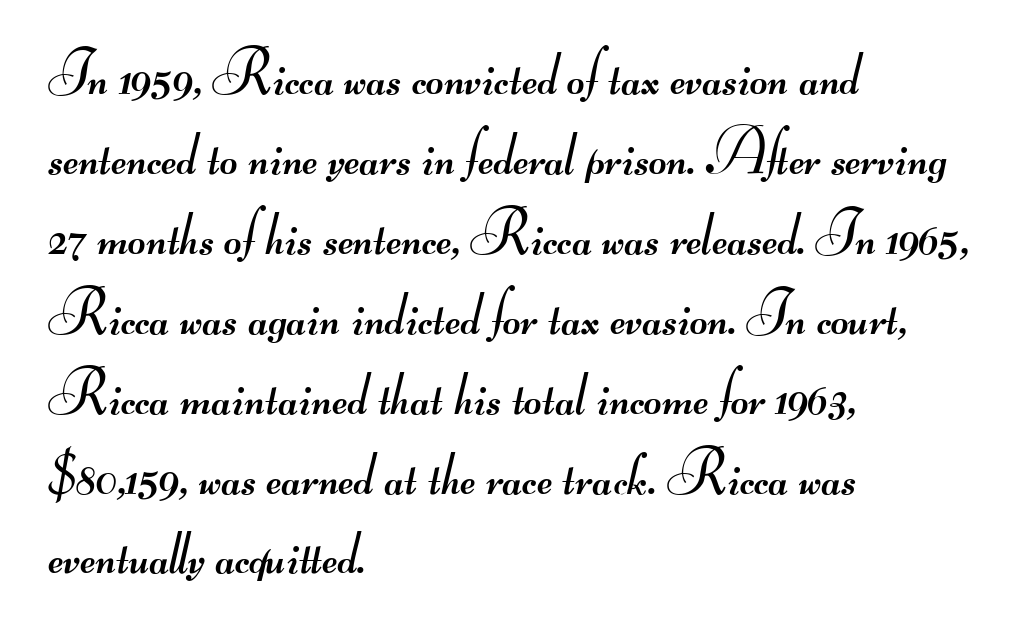
Letterform terminals end flat and unadorned throughout the passage. Rule under the text: the space is simply empty. Here the glyphs are tracked normally, forming tight word shapes. This sample keeps an unexceptional amount of space between lines. The characters are drawn with everyday or finer stroke widths. Proportional: the letters do not fall into vertical columns.
